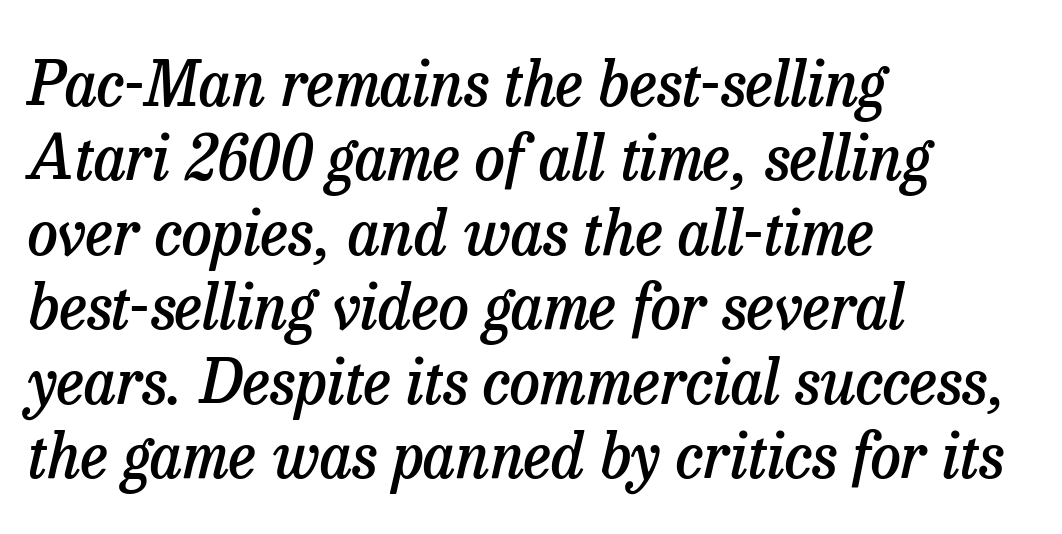
The glyphs are unaccompanied by any horizontal stroke below them. Tracking value appears to be zero — textbook default spacing. Each glyph is drawn with semibold strokes, heavier than normal yet not fully bold. The face used here has a pronounced slope to its letters. Is this a sans? No — the strokes have serifs. Where is the straight margin? On the left.
